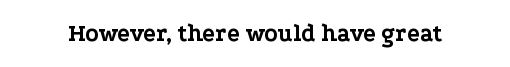
What stands out about the letter spacing? Nothing — it is the standard amount. Upright lettering throughout. Bold? Absolutely — the strokes are thick and heavy. The glyphs are unaccompanied by any horizontal stroke below them.
